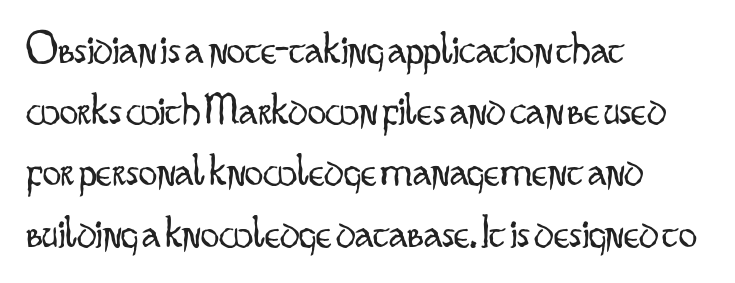
The paragraph shown leans on its left margin. You can tell it's not italic because the verticals are truly vertical. Is this a sans? Yes — the strokes have no serifs. The lines sit at an ordinary, default distance from one another. Standard letterfit; no display-style spreading of the glyphs.
